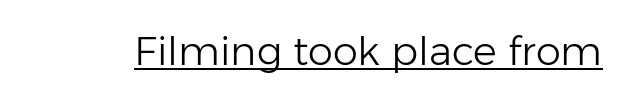
The image shows 40 px light sans-serif type, upright; set normal letter spacing, underlined; low stroke contrast and a medium x-height.
